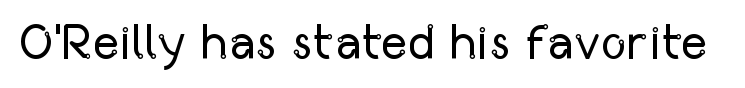
Tracking value appears to be zero — textbook default spacing. Typographically, this falls in the sans-serif category. The rendering uses natural spacing where letterforms have individual widths. The typography opts for an upright posture over an oblique one. The area under the type is left untouched. Each stroke keeps to a modest, everyday thickness or less.
